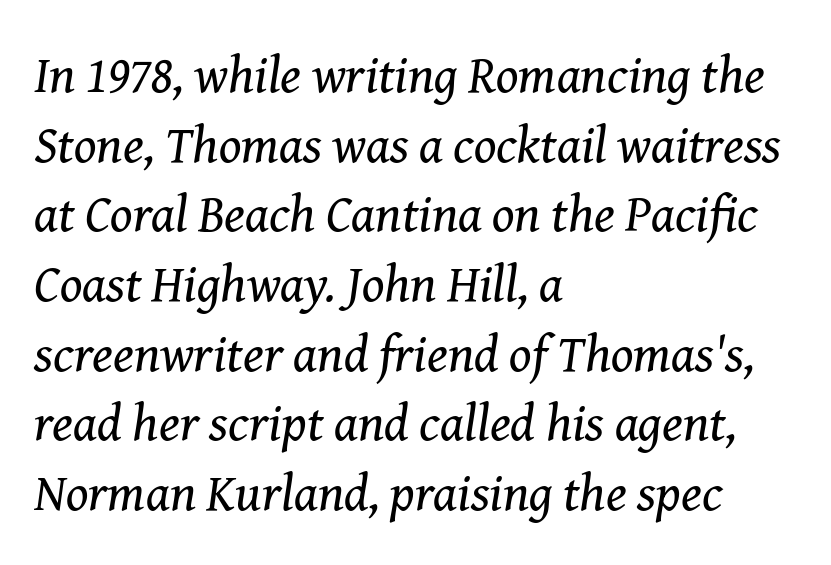
The characters display serif detailing at their extremities. A typesetter would call this leading conventional body-copy spacing. How are the letters spaced? Ordinarily, with no added tracking. The setting favours the left margin, as ordinary paragraphs usually do.
